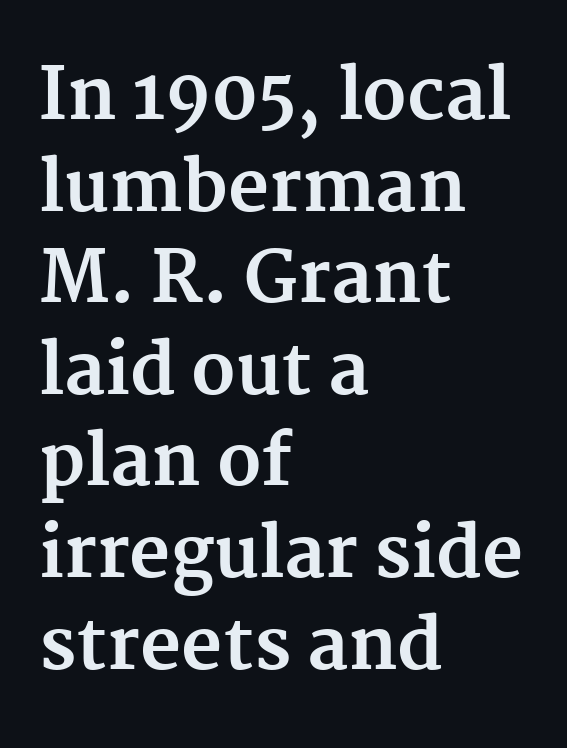
The image shows 71 px bold serif type, upright; set left-aligned, normal line spacing (1.29x), normal letter spacing, not underlined; medium stroke contrast and a medium x-height.
